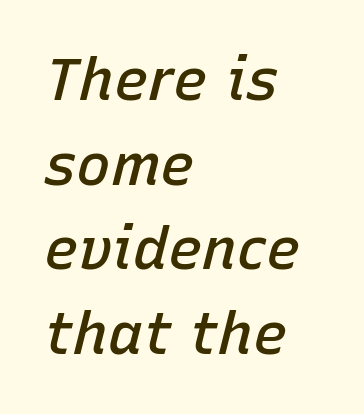
Q: Is the text bold? A: Semi-bold.
Q: Is the text italic (slanted)? A: Yes, it leans right by about 15 degrees.
Q: Is the text underlined? A: No.
Q: How is the paragraph aligned? A: Left-aligned.
Q: Is the spacing between letters normal or unusually wide? A: Normal.
Q: Is the spacing between lines tight, normal or loose? A: Normal.
Q: Width (condensed, normal, or wide)? A: Normal.
Q: Stroke contrast? A: Low.
Q: x-height? A: Medium.
Q: Monospaced? A: No.
